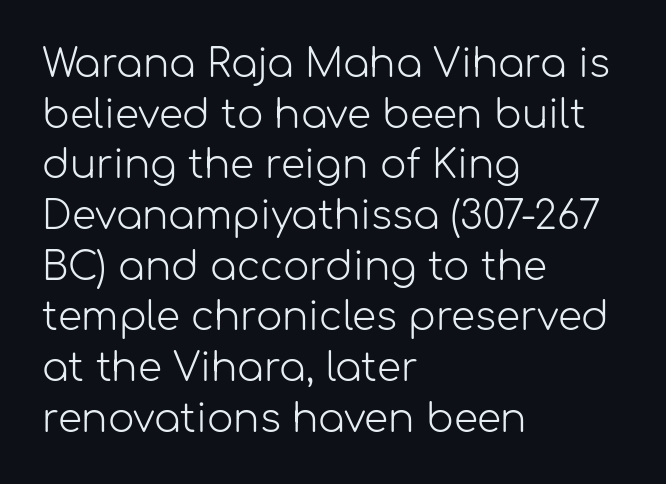
Q: Is the text bold? A: No.
Q: Is the text italic (slanted)? A: No, it is upright.
Q: Is the typeface a serif or a sans-serif typeface? A: Sans-serif.
Q: Is the text underlined? A: No.
Q: How is the paragraph aligned? A: Left-aligned.
Q: Is the spacing between letters normal or unusually wide? A: Normal.
Q: Is the spacing between lines tight, normal or loose? A: Normal.
Q: Width (condensed, normal, or wide)? A: Normal.
Q: Stroke contrast? A: Low.
Q: x-height? A: Medium.
Q: Monospaced? A: No.
